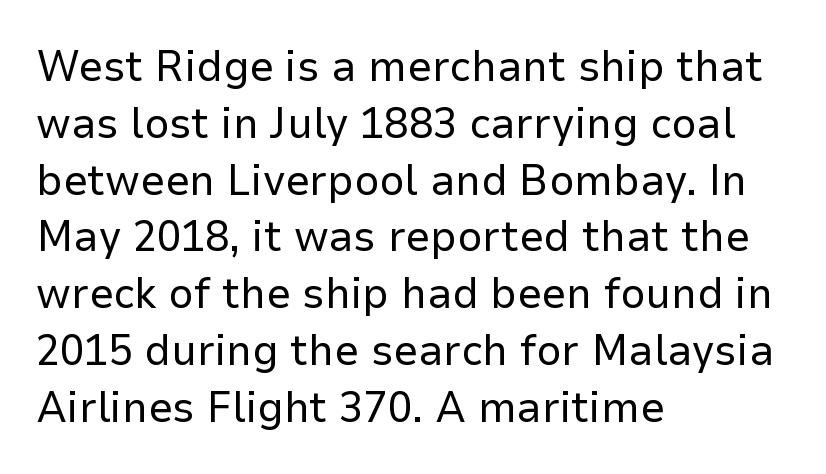
The weight tops out at a normal text grade. A clean baseline with only descenders dipping below it. Varying glyph widths throughout — classic text-font behaviour. The ragged edge is on the right, which tells us the setting is flush left.
